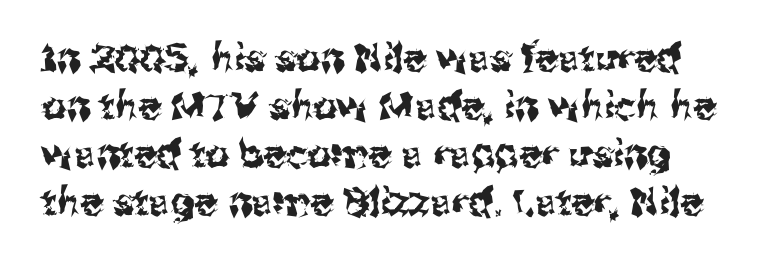
Q: Is the text italic (slanted)? A: No, it is upright.
Q: Is the typeface a serif or a sans-serif typeface? A: Sans-serif.
Q: Is the text underlined? A: No.
Q: Is the spacing between letters normal or unusually wide? A: Normal.
Q: Is the spacing between lines tight, normal or loose? A: Normal.
Q: Width (condensed, normal, or wide)? A: Normal.
Q: Stroke contrast? A: Medium.
Q: x-height? A: Medium.
Q: Monospaced? A: No.
